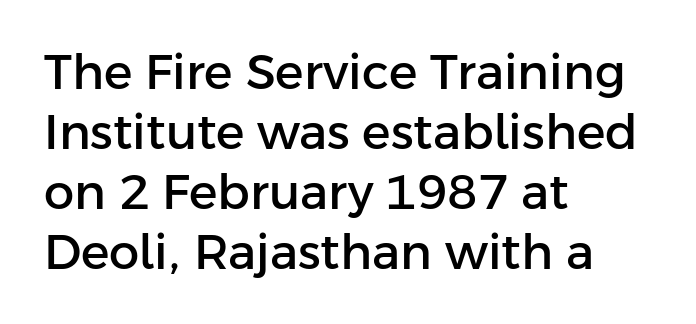
This rendering features lettering with no underline. Nobody touched the tracking dial on this one. Observe the absence of serifs on each vertical stroke in this sample. The face used here is proportionally spaced, like ordinary book or web type. The paragraph has a hard left edge and a soft right edge.
